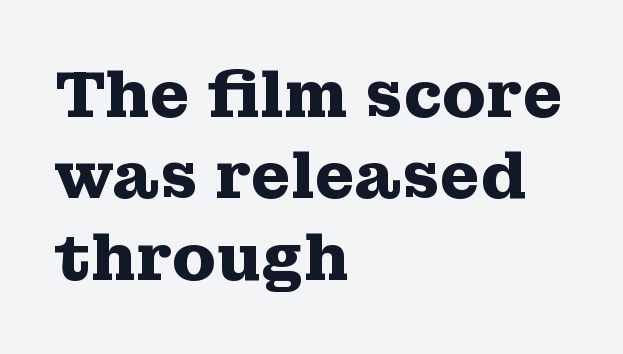
This sample has the flowing, uneven cadence of proportional lettering. The passage shown is not underscored anywhere. Serifs: yes, visible at the terminals of the letterforms. Posture: upright roman.
